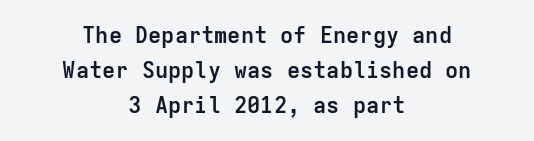
Q: Is the text bold? A: Yes.
Q: Is the text italic (slanted)? A: No, it is upright.
Q: Is the text underlined? A: No.
Q: How is the paragraph aligned? A: Centered.
Q: Is the spacing between letters normal or unusually wide? A: Normal.
Q: Is the spacing between lines tight, normal or loose? A: Normal.
